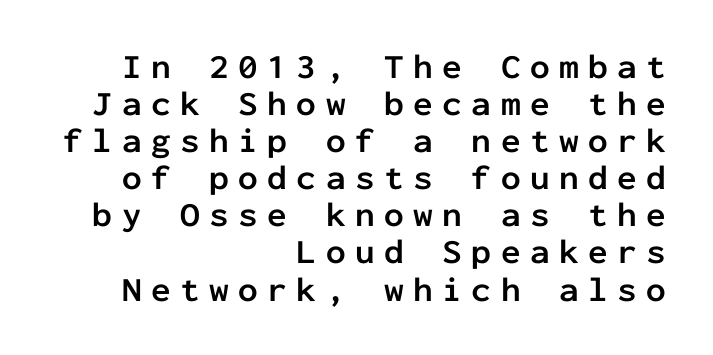
The passage shown stacks its lines with hardly any gap. The passage shown is typeset with a sans-serif family. Reading down the block, your eye finds every line finishing at a fixed right position. A typesetter would call this monospace, since all characters share one set width. Words float on clear page, feet unadorned.
